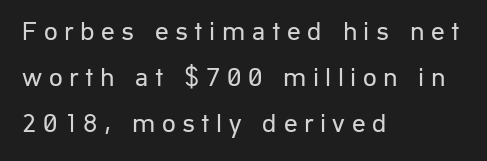
{"italic": "no", "bold": "no", "underline": "no", "align": "left", "line_spacing_ratio": 1.71, "letter_spacing": "wide", "letter_spacing_em": 0.24, "glyph_px": 27}
